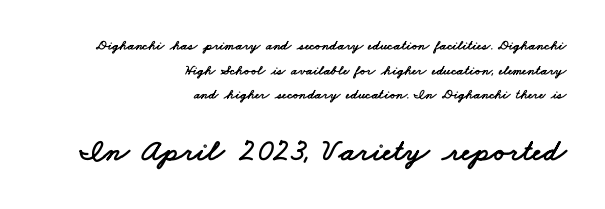
The image shows 31 px wide sans-serif type; set right-aligned, line spacing 1.76x, normal letter spacing, not underlined; the second (bottom) block is 2.21x larger; low stroke contrast and a small x-height.
